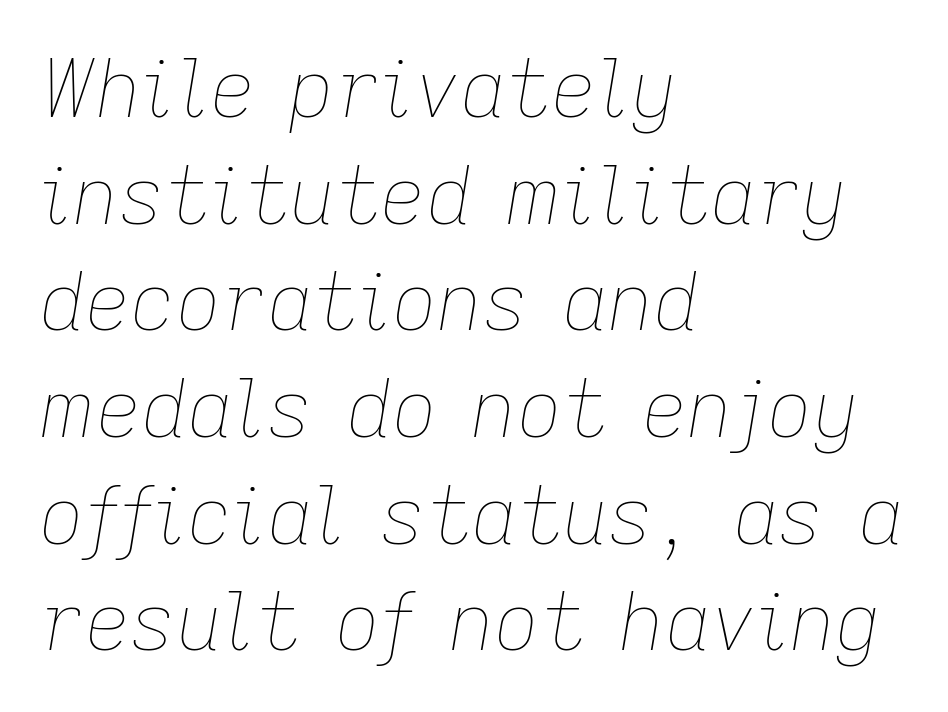
{"italic": "yes", "lean": "right", "slant_degrees": 9, "bold": "no", "weight": "thin", "width": "normal", "stroke_contrast": "low", "x_height": "medium", "monospaced": "no", "underline": "no", "align": "left", "line_spacing": "normal", "line_spacing_ratio": 1.35, "letter_spacing": "normal", "letter_spacing_em": 0.0, "glyph_px": 79}
